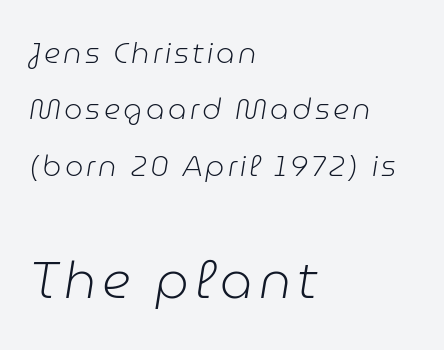
{"italic": "yes", "lean": "right", "slant_degrees": 9, "bold": "no", "weight": "light", "width": "normal", "stroke_contrast": "low", "x_height": "medium", "monospaced": "no", "underline": "no", "align": "left", "line_spacing": "loose", "line_spacing_ratio": 1.94, "larger_block": "second", "size_ratio": 1.76, "glyph_px": 51}
